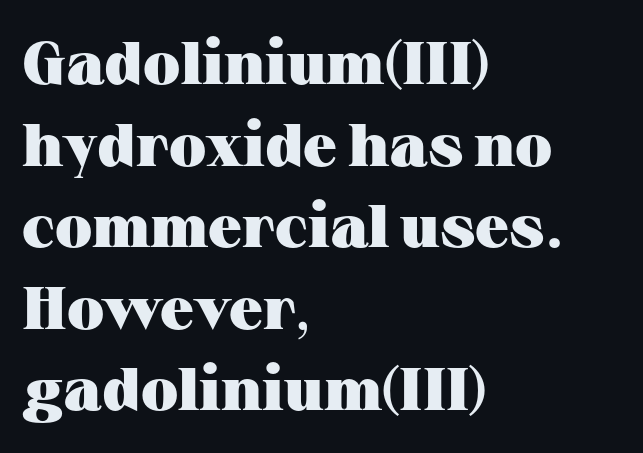
{"serif": "yes", "italic": "no", "bold": "yes", "weight": "heavy", "width": "wide", "stroke_contrast": "medium", "x_height": "medium", "monospaced": "no", "underline": "no", "align": "left", "line_spacing": "normal", "line_spacing_ratio": 1.36, "letter_spacing": "normal", "letter_spacing_em": 0.0, "glyph_px": 60}
